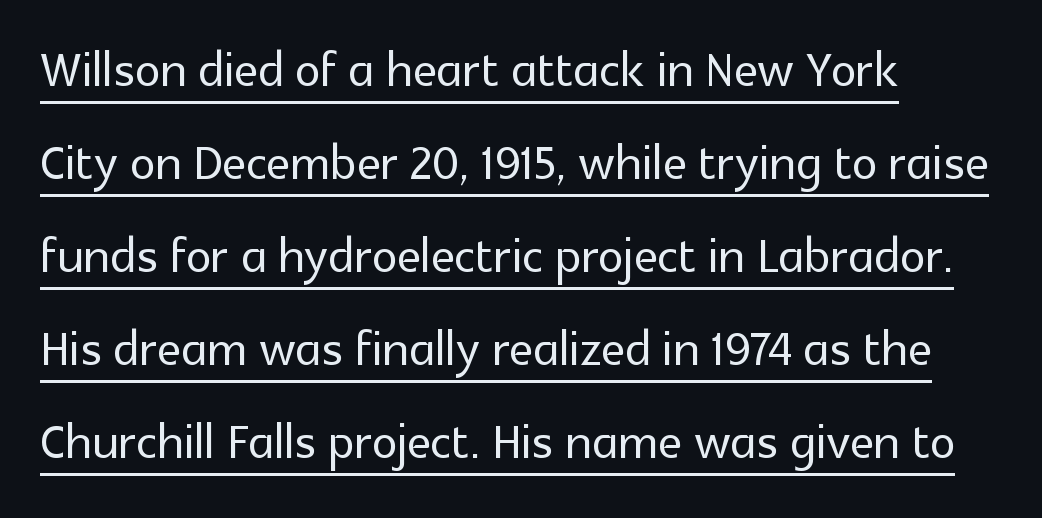
Q: Is the text italic (slanted)? A: No, it is upright.
Q: Is the typeface a serif or a sans-serif typeface? A: Sans-serif.
Q: Is the text underlined? A: Yes.
Q: How is the paragraph aligned? A: Left-aligned.
Q: Is the spacing between letters normal or unusually wide? A: Normal.
Q: Is the spacing between lines tight, normal or loose? A: Normal.
Q: Width (condensed, normal, or wide)? A: Normal.
Q: x-height? A: Medium.
Q: Monospaced? A: No.
